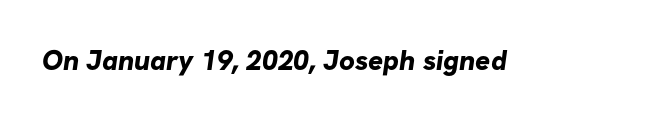
Q: Is the text bold? A: Yes.
Q: Is the typeface a serif or a sans-serif typeface? A: Sans-serif.
Q: Is the text underlined? A: No.
Q: Is the spacing between letters normal or unusually wide? A: Normal.
Q: Width (condensed, normal, or wide)? A: Normal.
Q: Stroke contrast? A: Low.
Q: x-height? A: Medium.
Q: Monospaced? A: No.
